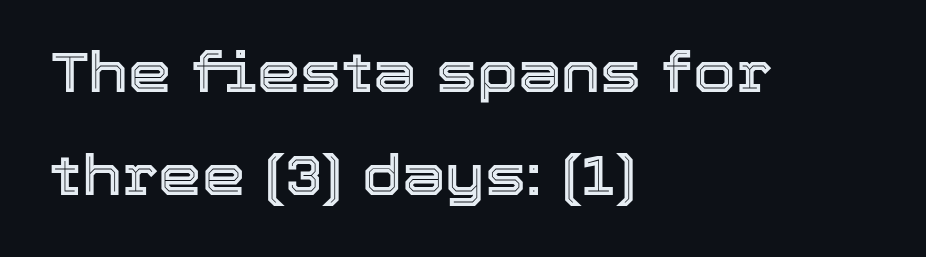
This sample has the flowing, uneven cadence of proportional lettering. The area under the type is left untouched. Line beginnings align vertically; line endings do not. This sample uses an upright cut, with every glyph sitting square on the baseline. Look at the tracking — it's just the regular setting, nothing added.
